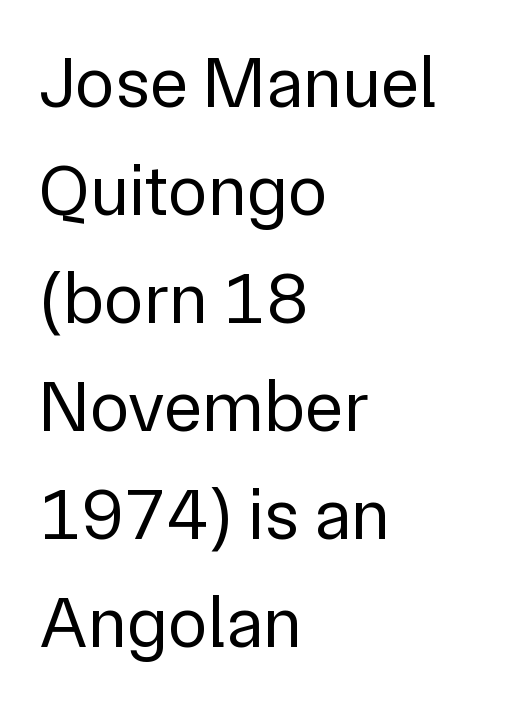
The image shows 73 px regular-weight sans-serif type, upright; set left-aligned, normal line spacing (1.48x), normal letter spacing, not underlined; low stroke contrast and a medium x-height.
